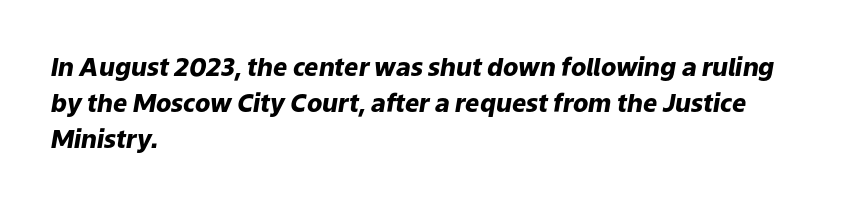
Q: Is the text bold? A: Yes.
Q: Is the text italic (slanted)? A: Yes, it leans right by about 9 degrees.
Q: Is the text underlined? A: No.
Q: How is the paragraph aligned? A: Left-aligned.
Q: Is the spacing between letters normal or unusually wide? A: Normal.
Q: Is the spacing between lines tight, normal or loose? A: Normal.
